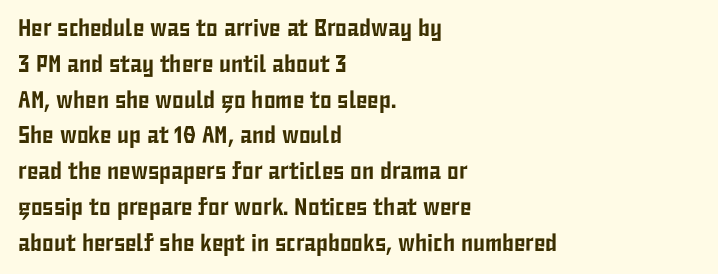
The image shows 24 px text type, upright; set left-aligned, normal line spacing (1.49x), normal letter spacing, not underlined.
